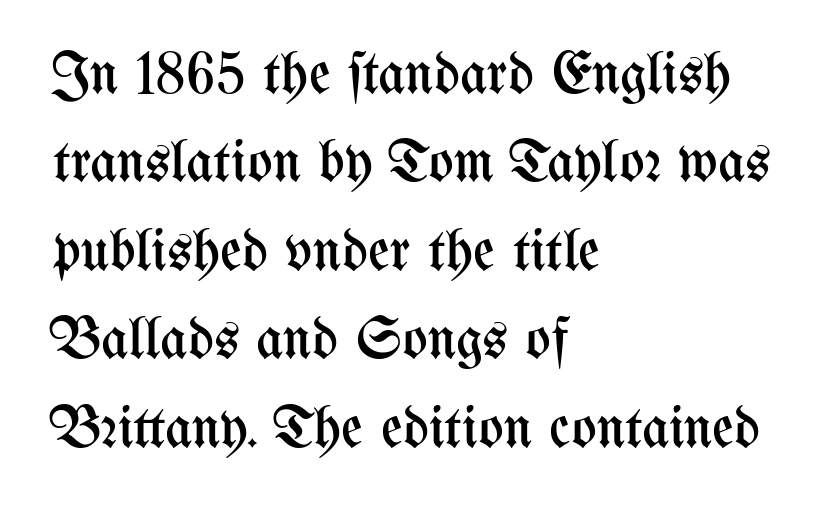
The passage shown stacks its lines at a standard gap. Note the varied advance widths — an 'i' is clearly narrower than an 'm'. The paragraph shown leans on its left margin. The gap between lines stays unmarked. Letter spacing: default. Ink coverage per letter is moderate at most.
